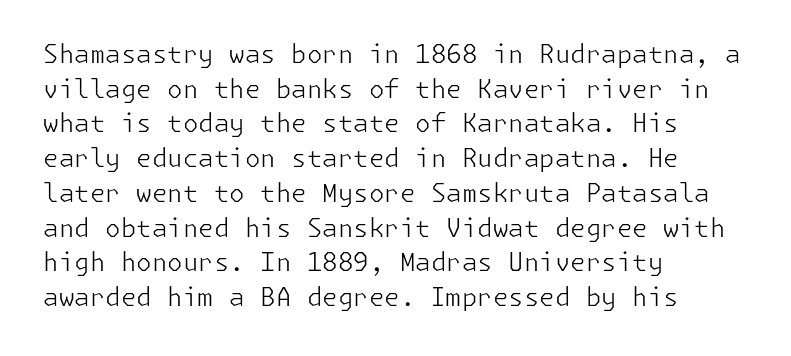
Q: Is the text bold? A: No.
Q: Is the text italic (slanted)? A: No, it is upright.
Q: Is the text underlined? A: No.
Q: How is the paragraph aligned? A: Left-aligned.
Q: Is the spacing between letters normal or unusually wide? A: Normal.
Q: Is the spacing between lines tight, normal or loose? A: Normal.
